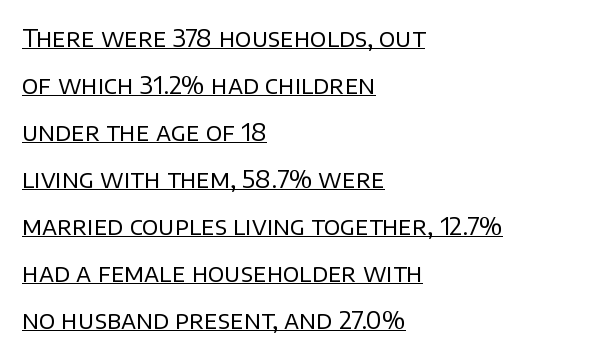
{"italic": "no", "bold": "no", "underline": "yes", "align": "left", "line_spacing": "loose", "line_spacing_ratio": 1.96, "letter_spacing": "normal", "letter_spacing_em": 0.0, "glyph_px": 24}
